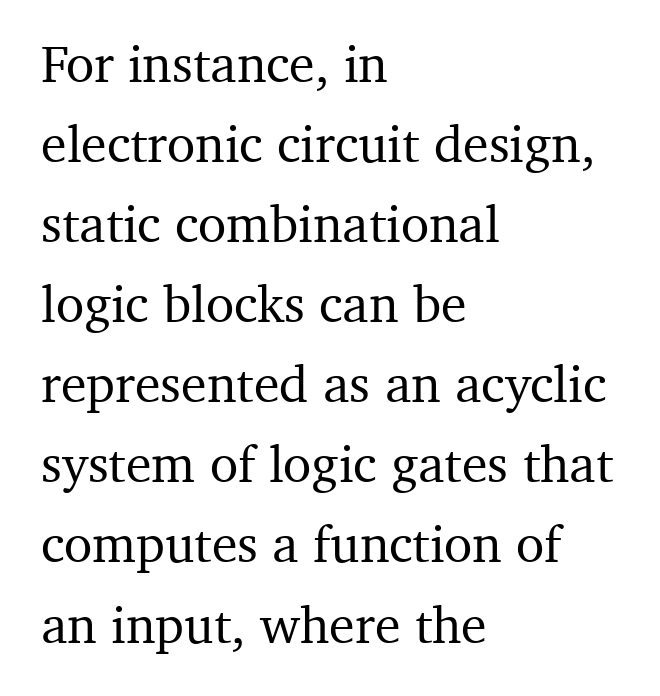
Q: Is the text italic (slanted)? A: No, it is upright.
Q: Is the typeface a serif or a sans-serif typeface? A: Serif.
Q: Is the text underlined? A: No.
Q: How is the paragraph aligned? A: Left-aligned.
Q: Is the spacing between letters normal or unusually wide? A: Normal.
Q: Is the spacing between lines tight, normal or loose? A: Normal.
Q: Width (condensed, normal, or wide)? A: Normal.
Q: Stroke contrast? A: Medium.
Q: x-height? A: Medium.
Q: Monospaced? A: No.
